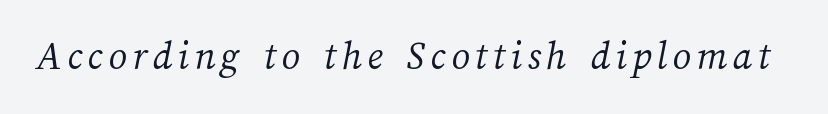
Q: Is the text bold? A: No.
Q: Is the text underlined? A: No.
Q: Width (condensed, normal, or wide)? A: Normal.
Q: Stroke contrast? A: Medium.
Q: x-height? A: Medium.
Q: Monospaced? A: No.
